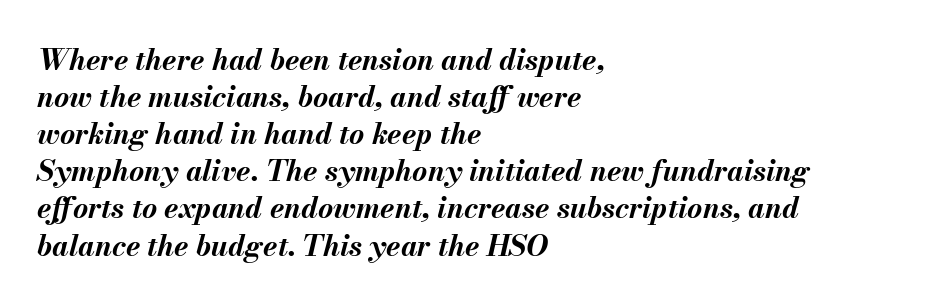
{"italic": "yes", "lean": "right", "slant_degrees": 13, "bold": "yes", "weight": "bold", "width": "normal", "stroke_contrast": "medium", "x_height": "small", "monospaced": "no", "underline": "no", "align": "left", "line_spacing": "normal", "line_spacing_ratio": 1.28, "letter_spacing": "normal", "letter_spacing_em": 0.0, "glyph_px": 29}
